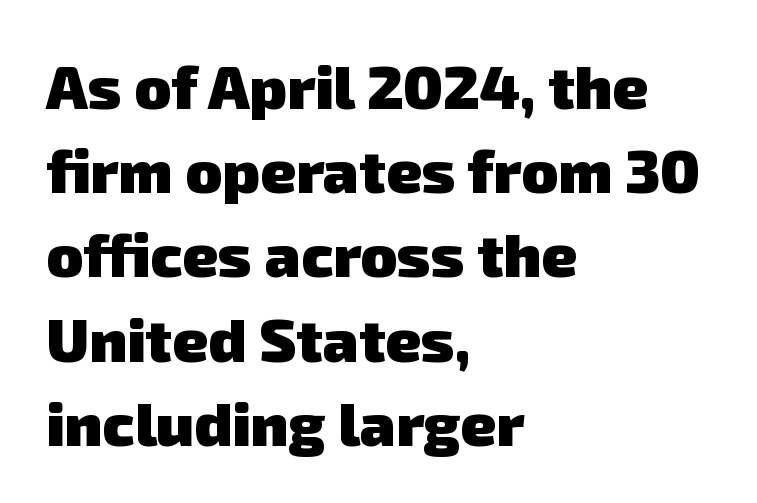
The image shows 61 px heavy sans-serif type; set left-aligned, normal line spacing (1.38x), normal letter spacing, not underlined; low stroke contrast and a medium x-height.
